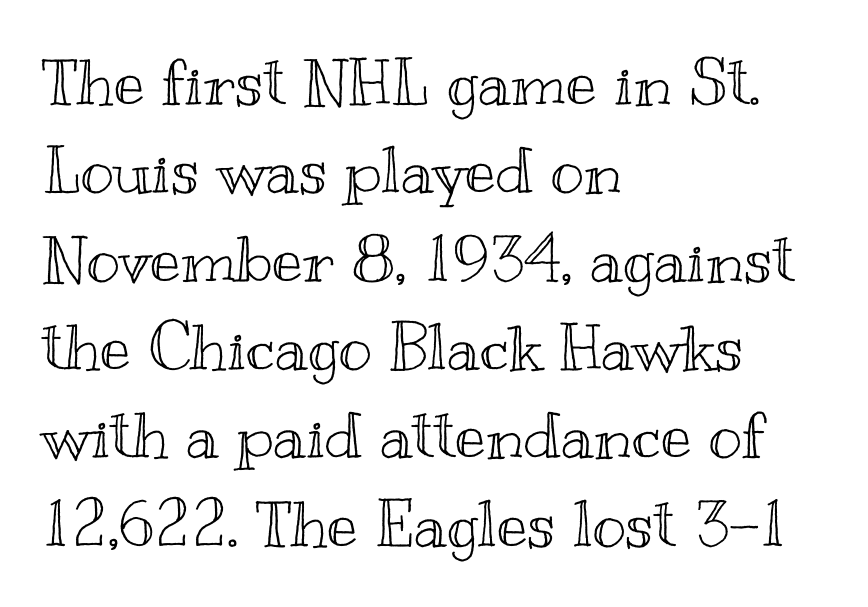
The image shows 64 px wide type, upright; set left-aligned, normal line spacing (1.38x), normal letter spacing, not underlined; a small x-height.
